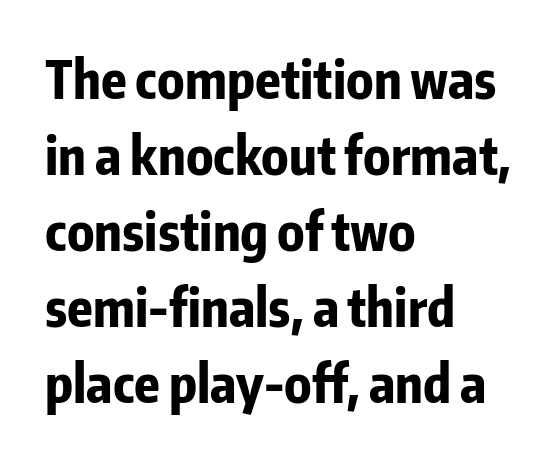
The image shows 52 px bold, condensed sans-serif type, upright; set left-aligned, normal line spacing (1.46x), normal letter spacing, not underlined; low stroke contrast and a medium x-height.
